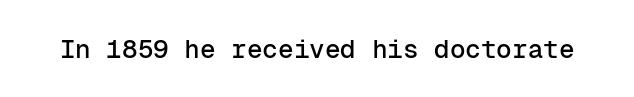
Is there any slant? The stems are plumb. Descenders are the only things crossing below the line. The line texture is even and compact thanks to regular tracking.
